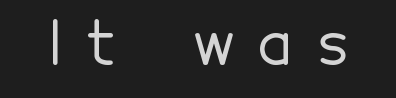
Q: Is the text italic (slanted)? A: No, it is upright.
Q: Is the typeface a serif or a sans-serif typeface? A: Sans-serif.
Q: Is the text underlined? A: No.
Q: Is the spacing between letters normal or unusually wide? A: Unusually wide.
Q: Width (condensed, normal, or wide)? A: Normal.
Q: x-height? A: Medium.
Q: Monospaced? A: No.
